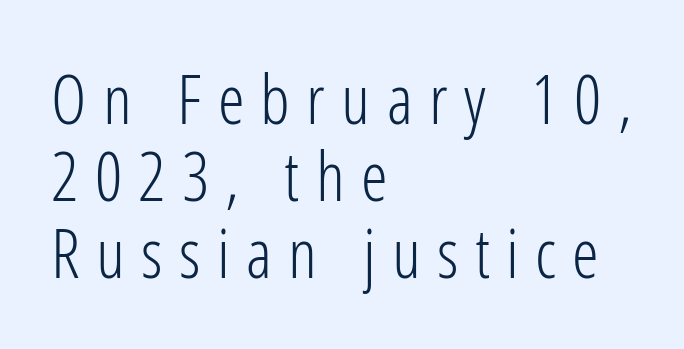
Q: Is the text bold? A: No.
Q: Is the text italic (slanted)? A: No, it is upright.
Q: Is the typeface a serif or a sans-serif typeface? A: Sans-serif.
Q: Is the text underlined? A: No.
Q: How is the paragraph aligned? A: Left-aligned.
Q: Is the spacing between letters normal or unusually wide? A: Unusually wide.
Q: Is the spacing between lines tight, normal or loose? A: Tight.
Q: Width (condensed, normal, or wide)? A: Condensed.
Q: Stroke contrast? A: Low.
Q: x-height? A: Medium.
Q: Monospaced? A: No.
